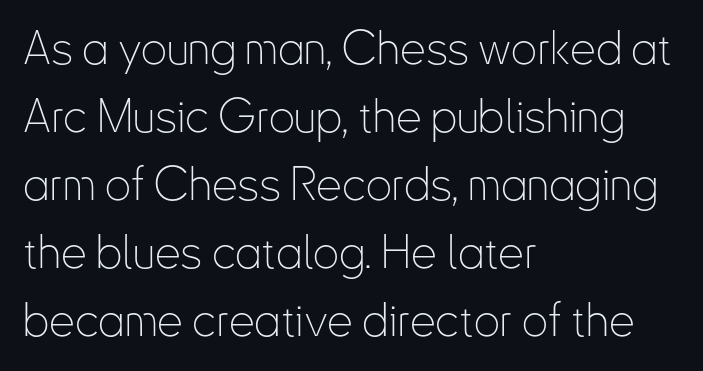
{"serif": "no", "italic": "no", "bold": "no", "weight": "thin", "width": "condensed", "stroke_contrast": "low", "x_height": "small", "monospaced": "no", "underline": "no", "align": "left", "line_spacing": "normal", "line_spacing_ratio": 1.48, "letter_spacing": "normal", "letter_spacing_em": 0.0, "glyph_px": 46}
